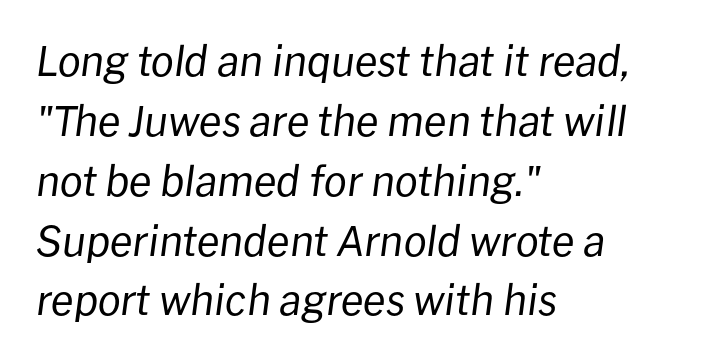
Q: Is the text bold? A: No.
Q: Is the text italic (slanted)? A: Yes, it leans right by about 8 degrees.
Q: Is the text underlined? A: No.
Q: How is the paragraph aligned? A: Left-aligned.
Q: Is the spacing between letters normal or unusually wide? A: Normal.
Q: Is the spacing between lines tight, normal or loose? A: Normal.
Q: Width (condensed, normal, or wide)? A: Normal.
Q: Stroke contrast? A: Low.
Q: x-height? A: Medium.
Q: Monospaced? A: No.
